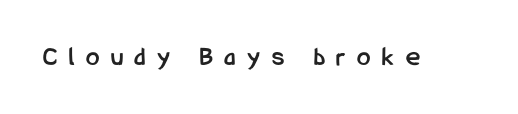
The image shows 27 px bold type, upright; set unusually wide letter spacing (+0.43 em), not underlined.
